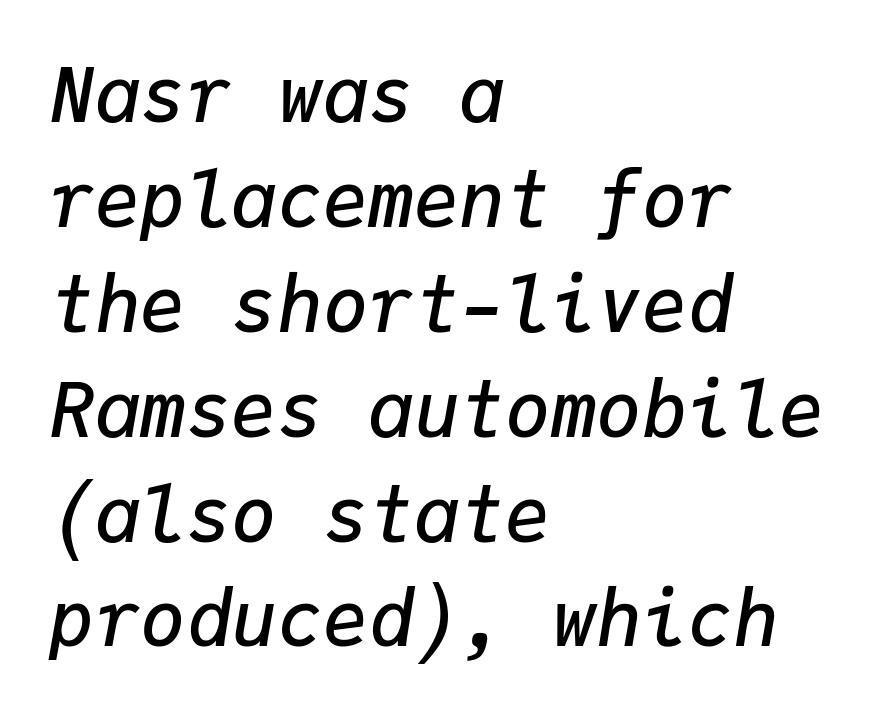
The image shows 76 px semibold type, italic (leaning right), monospaced; set left-aligned, normal line spacing (1.38x), normal letter spacing, not underlined; low stroke contrast and a medium x-height.
